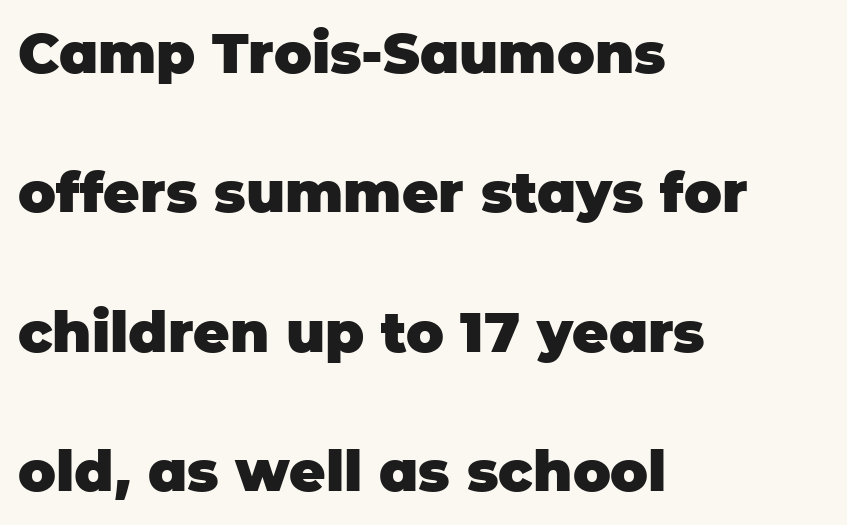
The image shows 56 px heavy sans-serif type, upright; set left-aligned, loose line spacing (2.49x), normal letter spacing, not underlined; low stroke contrast and a large x-height.
